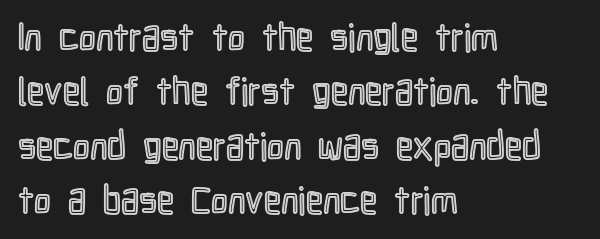
Q: Is the text italic (slanted)? A: No, it is upright.
Q: Is the text underlined? A: No.
Q: How is the paragraph aligned? A: Left-aligned.
Q: Is the spacing between letters normal or unusually wide? A: Normal.
Q: Is the spacing between lines tight, normal or loose? A: Normal.
Q: Width (condensed, normal, or wide)? A: Condensed.
Q: x-height? A: Medium.
Q: Monospaced? A: No.
